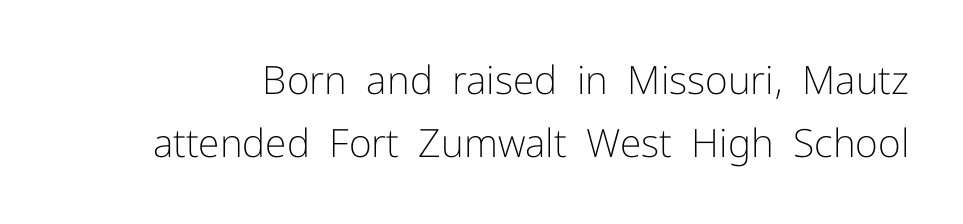
{"serif": "no", "italic": "no", "bold": "no", "weight": "light", "width": "normal", "stroke_contrast": "low", "x_height": "medium", "monospaced": "no", "underline": "no", "line_spacing": "normal", "line_spacing_ratio": 1.62, "letter_spacing": "normal", "letter_spacing_em": 0.0, "glyph_px": 39}
